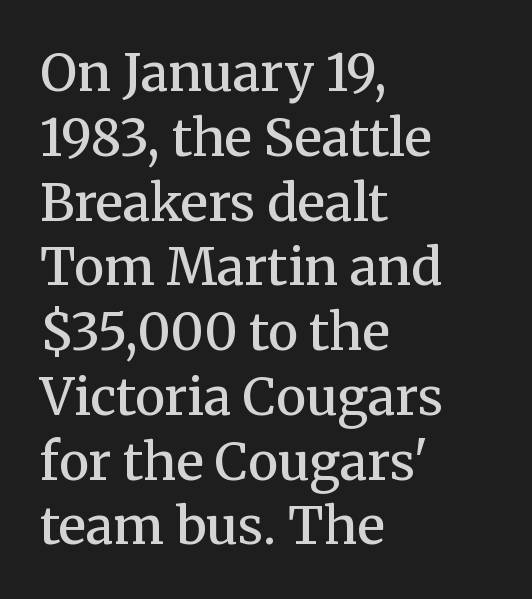
Clear beneath every line of the passage. You could not count columns in this text — the font is proportionally spaced. What stands out about the letter spacing? Nothing — it is the standard amount. Serifs: yes, visible at the terminals of the letterforms. The letters stand straight up with perfectly vertical stems. Set as a demibold, roughly 600 on the weight scale.
